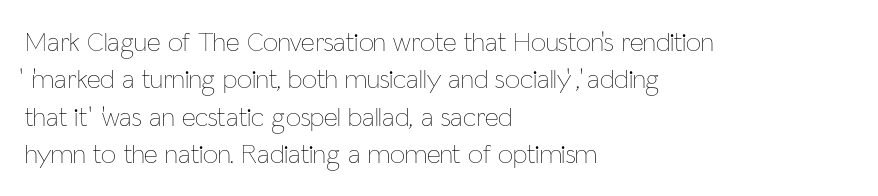
The image shows 27 px text type, upright; set left-aligned, normal line spacing (1.38x), normal letter spacing, not underlined.
